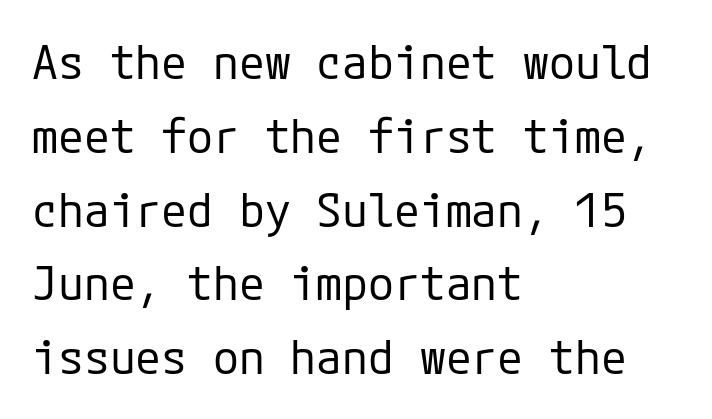
Beneath every word, the page is bare. Are there feet on the stems? There aren't — it's a sans. Each stroke keeps to a modest, everyday thickness or less. Does the lettering tilt? It doesn't — this is upright.
